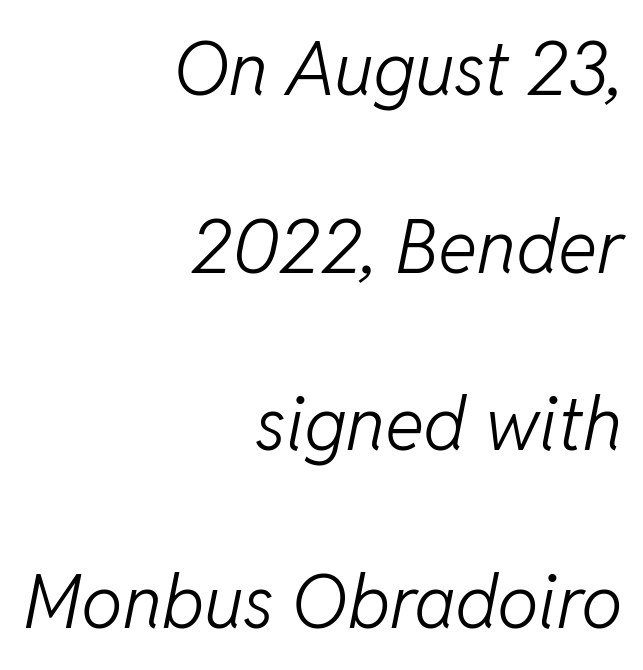
The image shows 74 px light type, italic (leaning right); set right-aligned, loose line spacing (2.4x), normal letter spacing, not underlined; low stroke contrast and a medium x-height.
